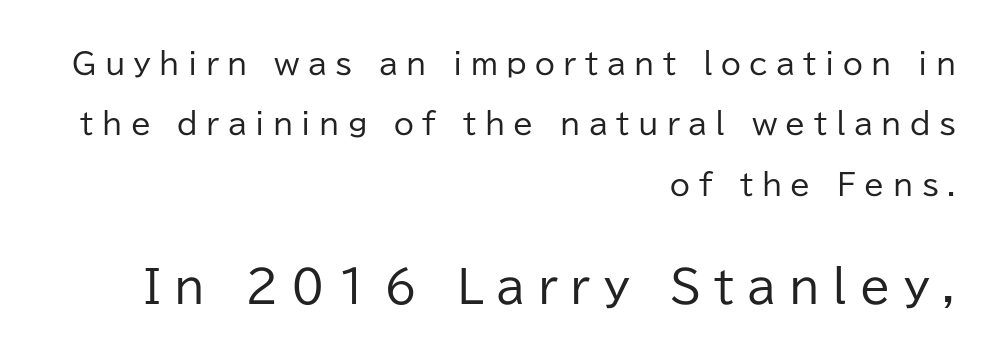
Larger block? The one below; the one above is distinctly smaller. Type without underlining. Heft: none added — not bold. If you drew a ruler down the right edge, every line would touch it. These lines are rendered in a variable-pitch font. Regarding serifs, this sample does without them.
